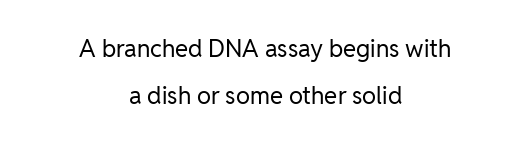
{"italic": "no", "bold": "no", "underline": "no", "align": "center", "line_spacing": "loose", "line_spacing_ratio": 1.94, "letter_spacing": "normal", "letter_spacing_em": 0.0, "glyph_px": 24}
